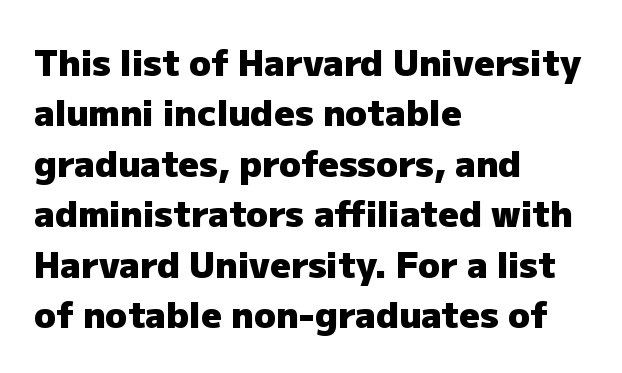
Q: Is the text bold? A: Yes.
Q: Is the text italic (slanted)? A: No, it is upright.
Q: Is the typeface a serif or a sans-serif typeface? A: Sans-serif.
Q: Is the text underlined? A: No.
Q: How is the paragraph aligned? A: Left-aligned.
Q: Is the spacing between letters normal or unusually wide? A: Normal.
Q: Is the spacing between lines tight, normal or loose? A: Normal.
Q: Width (condensed, normal, or wide)? A: Normal.
Q: Stroke contrast? A: Low.
Q: x-height? A: Medium.
Q: Monospaced? A: No.
